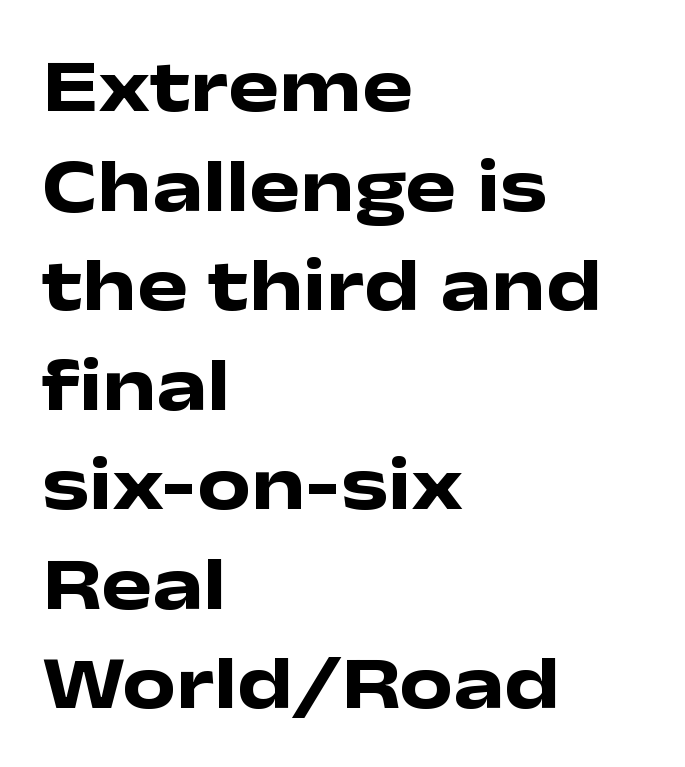
Q: Is the text bold? A: Yes.
Q: Is the text italic (slanted)? A: No, it is upright.
Q: Is the typeface a serif or a sans-serif typeface? A: Sans-serif.
Q: Is the text underlined? A: No.
Q: How is the paragraph aligned? A: Left-aligned.
Q: Is the spacing between letters normal or unusually wide? A: Normal.
Q: Is the spacing between lines tight, normal or loose? A: Normal.
Q: Width (condensed, normal, or wide)? A: Wide.
Q: Stroke contrast? A: Low.
Q: x-height? A: Medium.
Q: Monospaced? A: No.
